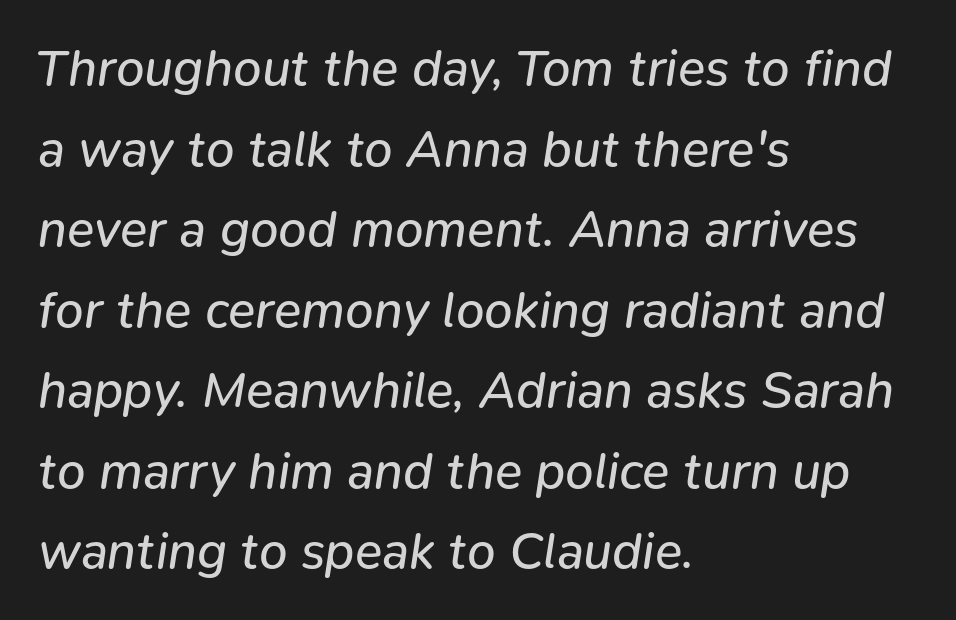
Every row of glyphs begins at an identical x-position on the left. Is the stroke heavy? The answer is a plain regular-or-lighter. Regular leading. The letterforms sit shoulder to shoulder at normal distance. Quick note: italic.
